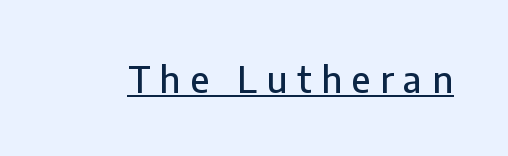
{"serif": "no", "italic": "no", "width": "normal", "stroke_contrast": "low", "x_height": "medium", "monospaced": "no", "underline": "yes", "letter_spacing": "wide", "letter_spacing_em": 0.27, "glyph_px": 36}
